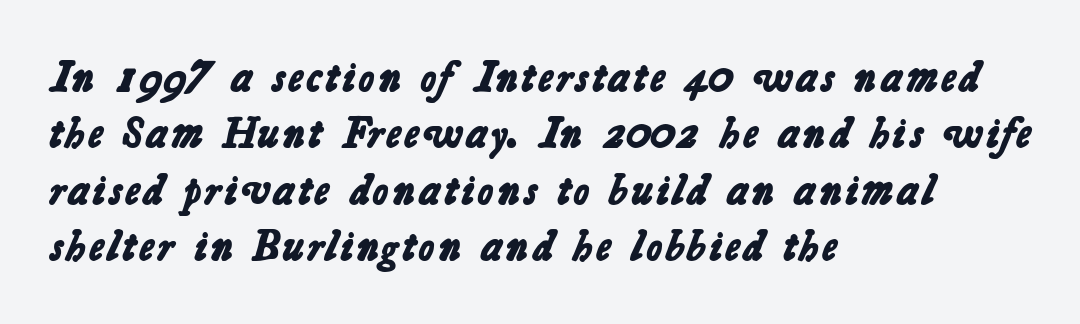
{"serif": "no", "bold": "yes", "weight": "bold", "width": "normal", "stroke_contrast": "low", "x_height": "medium", "monospaced": "no", "underline": "no", "align": "left", "line_spacing": "normal", "line_spacing_ratio": 1.31, "letter_spacing": "normal", "letter_spacing_em": 0.0, "glyph_px": 43}
